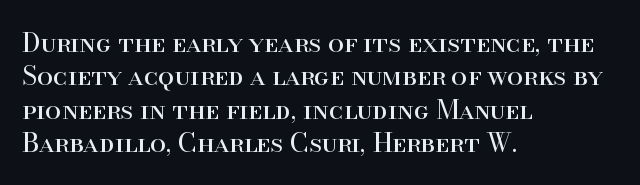
Q: Is the text bold? A: No.
Q: Is the text italic (slanted)? A: No, it is upright.
Q: Is the text underlined? A: No.
Q: How is the paragraph aligned? A: Left-aligned.
Q: Is the spacing between letters normal or unusually wide? A: Normal.
Q: Is the spacing between lines tight, normal or loose? A: Normal.
